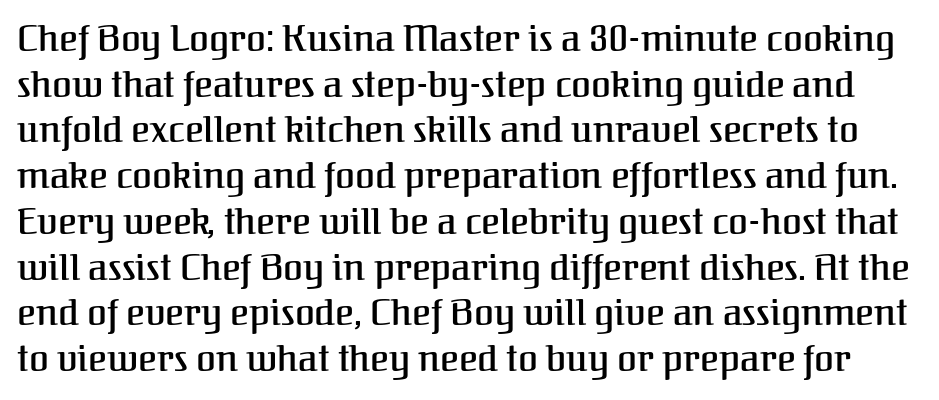
{"serif": "yes", "italic": "no", "width": "normal", "stroke_contrast": "medium", "x_height": "medium", "monospaced": "no", "underline": "no", "line_spacing": "normal", "line_spacing_ratio": 1.27, "letter_spacing": "normal", "letter_spacing_em": 0.0, "glyph_px": 36}
